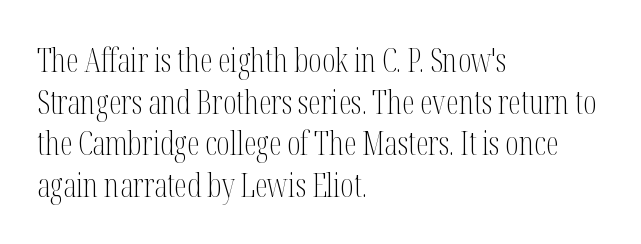
Q: Is the text bold? A: No.
Q: Is the text italic (slanted)? A: No, it is upright.
Q: Is the typeface a serif or a sans-serif typeface? A: Serif.
Q: Is the text underlined? A: No.
Q: How is the paragraph aligned? A: Left-aligned.
Q: Is the spacing between letters normal or unusually wide? A: Normal.
Q: Is the spacing between lines tight, normal or loose? A: Normal.
Q: Width (condensed, normal, or wide)? A: Condensed.
Q: Stroke contrast? A: Medium.
Q: x-height? A: Medium.
Q: Monospaced? A: No.
